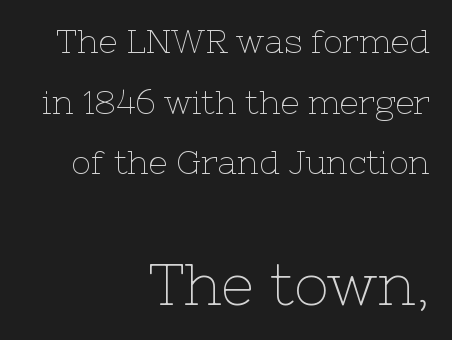
Spacing between characters is what you'd get straight out of the box. Glance below the letters and you will spot only blank space. The emphasis by scale lands on block number two, below. Each letter keeps its own natural width here, so spacing adapts to shape.
